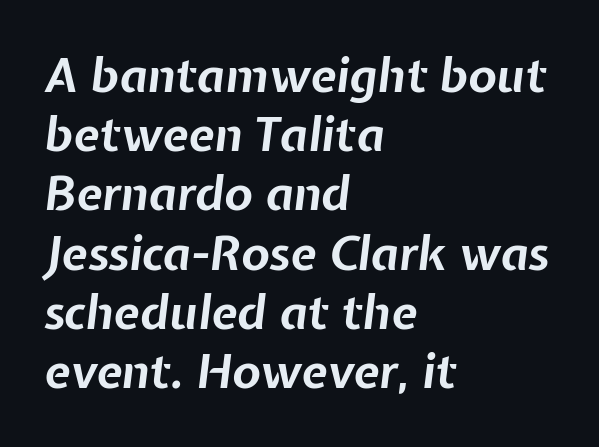
Pretty heavy lettering here — definitely bold. A typesetter would call this leading conventional body-copy spacing. The passage shown has conventional tracking throughout. Do the characters align in a grid? No, the font is proportional. The typesetter chose a ragged-right arrangement here. This is oblique type, the kind used for emphasis or titles.
